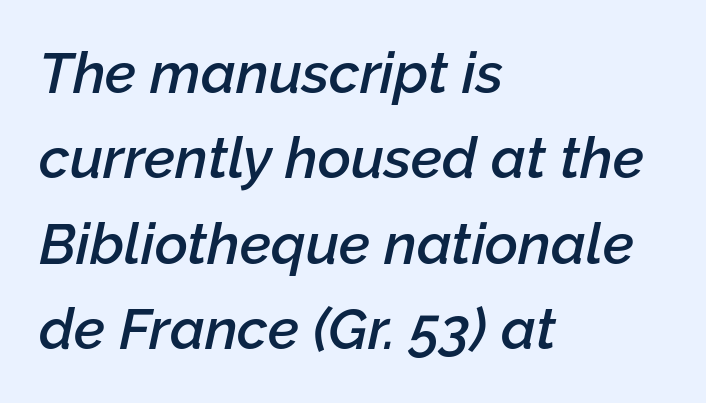
{"italic": "yes", "lean": "right", "slant_degrees": 12, "bold": "semi", "weight": "semibold", "width": "normal", "stroke_contrast": "low", "x_height": "medium", "monospaced": "no", "underline": "no", "align": "left", "line_spacing": "normal", "line_spacing_ratio": 1.5, "letter_spacing": "normal", "letter_spacing_em": 0.0, "glyph_px": 57}
